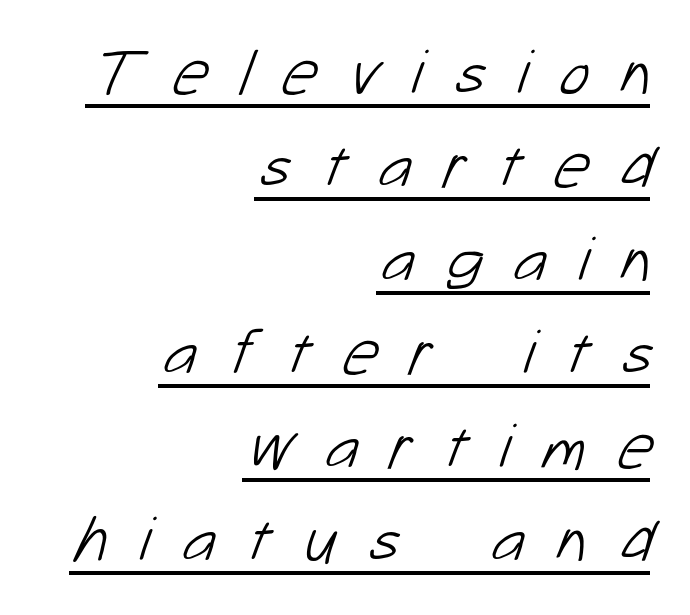
The image shows 64 px light sans-serif type; set right-aligned, normal line spacing (1.46x), unusually wide letter spacing (+0.49 em), underlined; low stroke contrast and a medium x-height.
